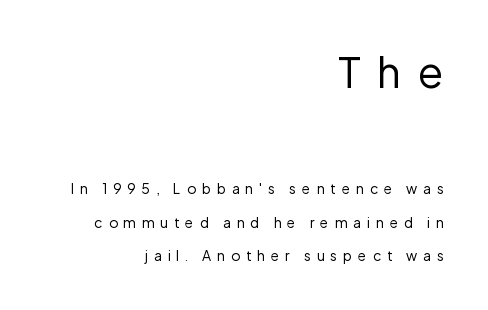
Q: Is the text bold? A: No.
Q: Is the text italic (slanted)? A: No, it is upright.
Q: Is the typeface a serif or a sans-serif typeface? A: Sans-serif.
Q: Is the text underlined? A: No.
Q: How is the paragraph aligned? A: Right-aligned.
Q: Is the spacing between letters normal or unusually wide? A: Unusually wide.
Q: Is the spacing between lines tight, normal or loose? A: Loose.
Q: Which block of text is set in a larger size, the first (top) or the second (bottom)? A: The first (top) one.
Q: Width (condensed, normal, or wide)? A: Normal.
Q: Stroke contrast? A: Low.
Q: x-height? A: Medium.
Q: Monospaced? A: No.
